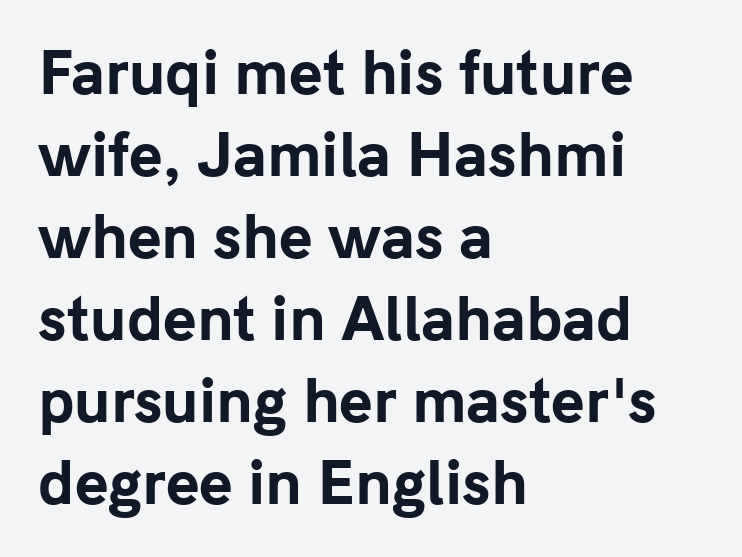
{"serif": "no", "italic": "no", "bold": "yes", "weight": "bold", "width": "normal", "stroke_contrast": "low", "x_height": "medium", "monospaced": "no", "underline": "no", "align": "left", "line_spacing": "normal", "line_spacing_ratio": 1.44, "letter_spacing": "normal", "letter_spacing_em": 0.0, "glyph_px": 57}
